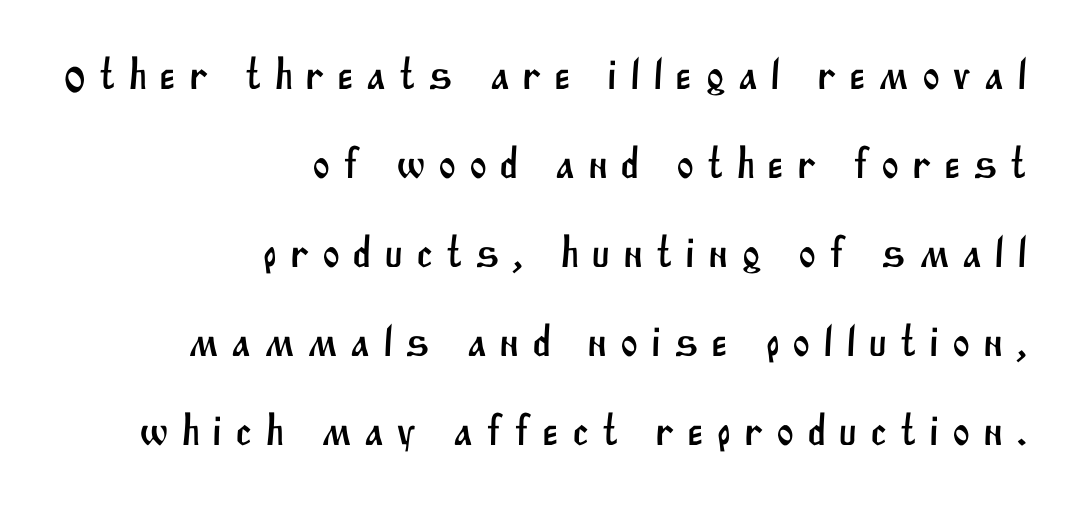
The block of text is sparse from top to bottom, with ample space between rows. If you drew a ruler down the right edge, every line would touch it. The tracking reads as deliberately expanded to a designer's eye. The string is rendered with underlining switched off. Varying glyph widths throughout — classic text-font behaviour.
